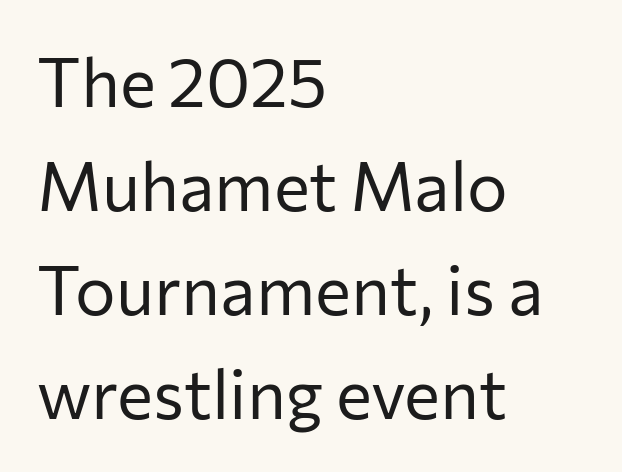
The image shows 68 px regular-weight sans-serif type, upright; set left-aligned, normal line spacing (1.53x), normal letter spacing, not underlined; low stroke contrast and a medium x-height.
